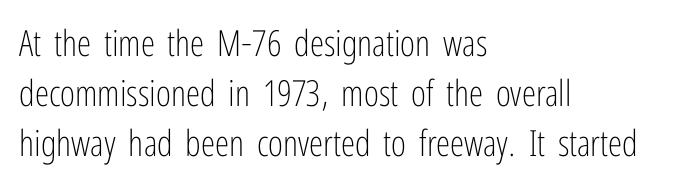
The strokes carry an ordinary text weight at most. The lines sit at an ordinary, default distance from one another. The letters advance in unequal steps, a hallmark of proportional type. The text was rendered using a sans face with plain stroke endings. Nobody touched the tracking dial on this one. Any mark beneath the type? The region is blank.
